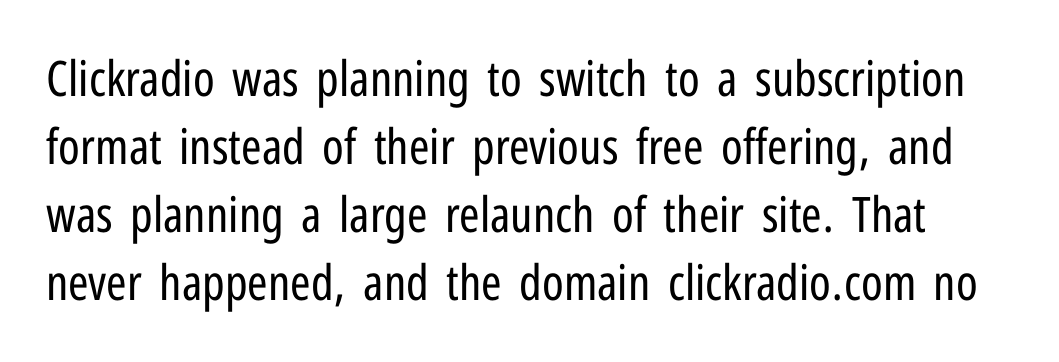
Type without underlining. No heavy texture on the line: the type isn't bold. Posture: upright roman. Character widths vary here, with narrow letters taking less room than wide ones.
